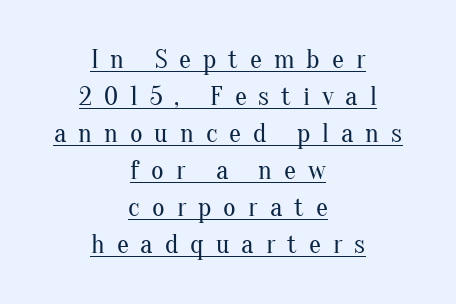
Q: Is the text bold? A: No.
Q: Is the text italic (slanted)? A: No, it is upright.
Q: Is the text underlined? A: Yes.
Q: How is the paragraph aligned? A: Centered.
Q: Is the spacing between letters normal or unusually wide? A: Unusually wide.
Q: Is the spacing between lines tight, normal or loose? A: Normal.
